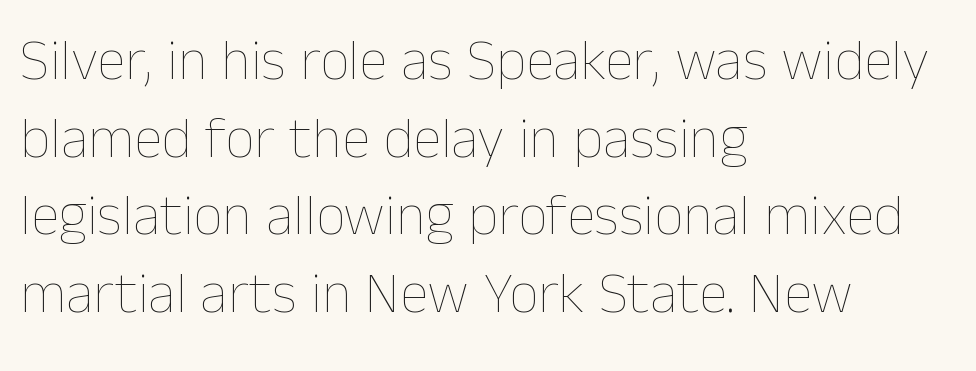
{"italic": "no", "bold": "no", "weight": "thin", "width": "normal", "stroke_contrast": "low", "x_height": "medium", "monospaced": "no", "underline": "no", "align": "left", "line_spacing": "normal", "line_spacing_ratio": 1.34, "letter_spacing": "normal", "letter_spacing_em": 0.0, "glyph_px": 58}
